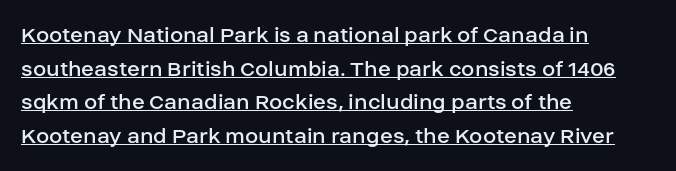
The image shows 24 px text type, upright; set left-aligned, normal line spacing (1.4x), normal letter spacing, underlined.
